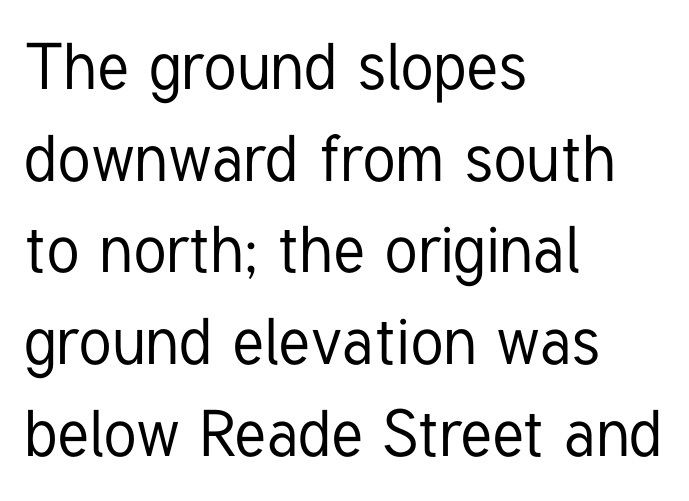
The image shows 65 px condensed sans-serif type, upright; set left-aligned, normal line spacing (1.41x), normal letter spacing, not underlined; low stroke contrast and a medium x-height.
